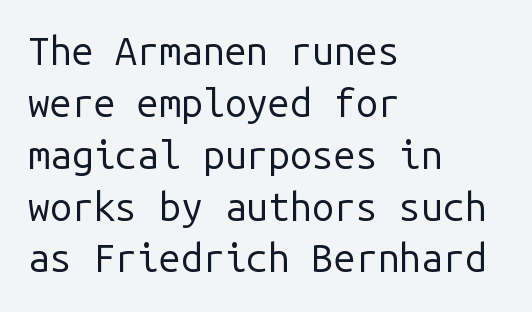
The image shows 39 px regular-weight sans-serif type, upright, monospaced; set left-aligned, normal line spacing (1.33x), normal letter spacing, not underlined; low stroke contrast and a medium x-height.
